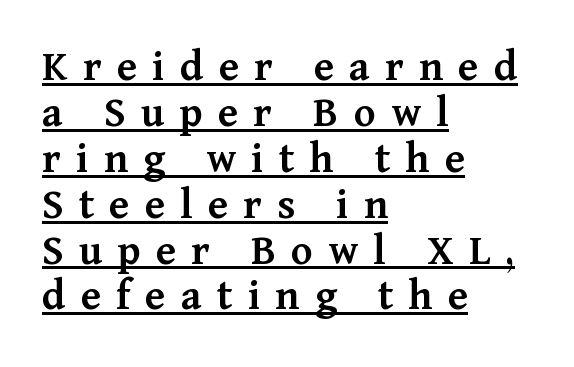
Q: Is the text bold? A: Semi-bold.
Q: Is the text italic (slanted)? A: No, it is upright.
Q: Is the typeface a serif or a sans-serif typeface? A: Serif.
Q: Is the text underlined? A: Yes.
Q: How is the paragraph aligned? A: Left-aligned.
Q: Is the spacing between letters normal or unusually wide? A: Unusually wide.
Q: Is the spacing between lines tight, normal or loose? A: Tight.
Q: Width (condensed, normal, or wide)? A: Normal.
Q: Stroke contrast? A: Medium.
Q: x-height? A: Medium.
Q: Monospaced? A: No.
